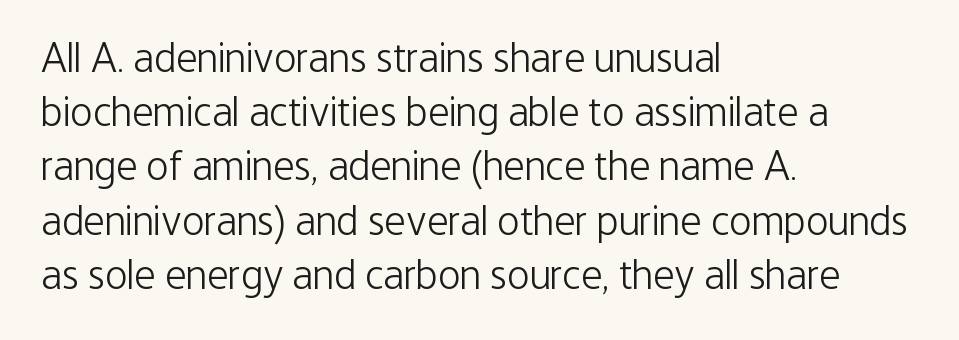
This sample uses plain, unmodified letter spacing. In CSS terms this would be text-align: left. A normal amount of white space separates one row of letters from the next. The face used here is proportionally spaced, like ordinary book or web type. Is the type heavy? It reads as light-to-regular instead. Every character sits straight up, as roman type does.
